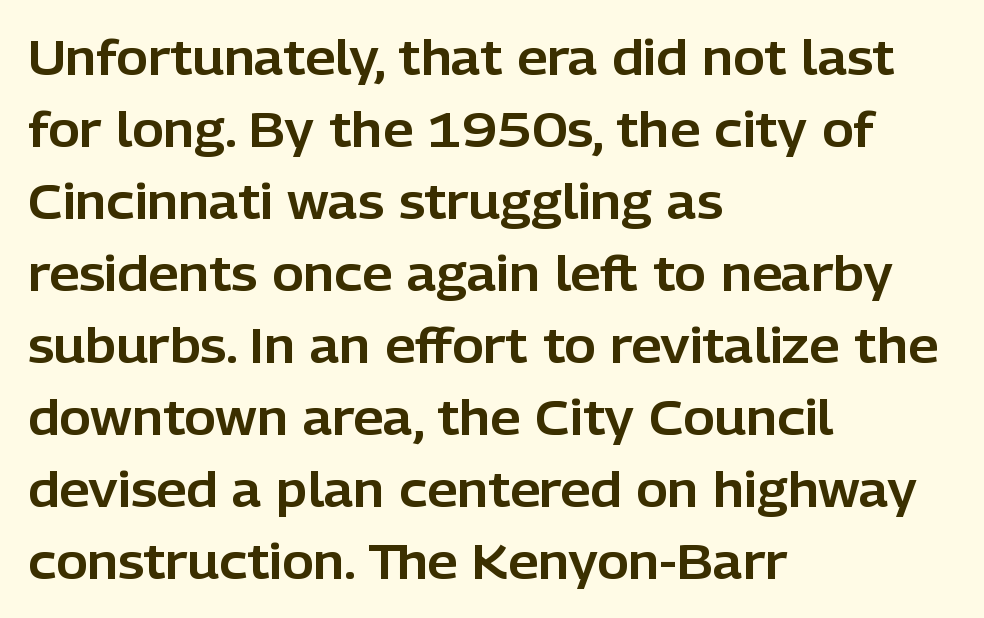
The image shows 48 px sans-serif type, upright; set left-aligned, normal line spacing (1.5x), normal letter spacing, not underlined; low stroke contrast and a medium x-height.
